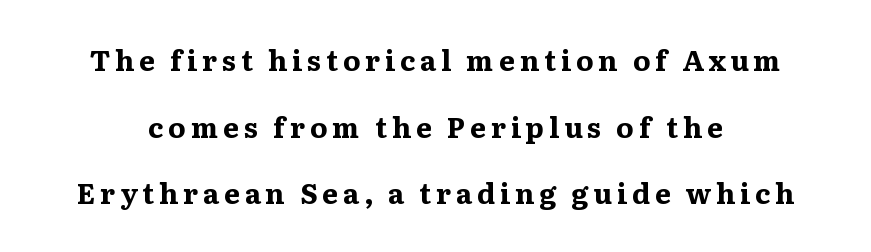
Q: Is the text bold? A: Yes.
Q: Is the text italic (slanted)? A: No, it is upright.
Q: Is the typeface a serif or a sans-serif typeface? A: Serif.
Q: Is the text underlined? A: No.
Q: Is the spacing between lines tight, normal or loose? A: Loose.
Q: Width (condensed, normal, or wide)? A: Wide.
Q: Stroke contrast? A: Medium.
Q: x-height? A: Medium.
Q: Monospaced? A: No.
